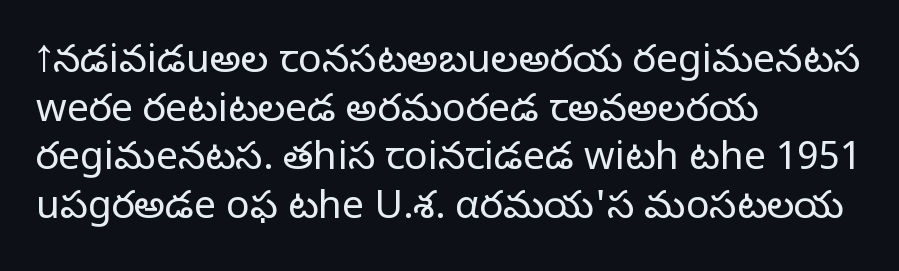
{"serif": "no", "italic": "no", "bold": "no", "weight": "light", "width": "normal", "stroke_contrast": "low", "x_height": "medium", "monospaced": "no", "underline": "no", "align": "left", "line_spacing": "normal", "line_spacing_ratio": 1.25, "letter_spacing": "normal", "letter_spacing_em": 0.0, "glyph_px": 39}
